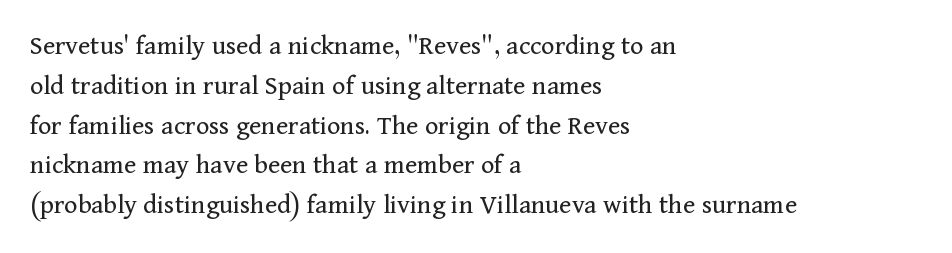
Q: Is the text bold? A: No.
Q: Is the text italic (slanted)? A: No, it is upright.
Q: Is the typeface a serif or a sans-serif typeface? A: Serif.
Q: Is the text underlined? A: No.
Q: How is the paragraph aligned? A: Left-aligned.
Q: Is the spacing between letters normal or unusually wide? A: Normal.
Q: Is the spacing between lines tight, normal or loose? A: Normal.
Q: Width (condensed, normal, or wide)? A: Normal.
Q: Stroke contrast? A: Medium.
Q: x-height? A: Medium.
Q: Monospaced? A: No.
